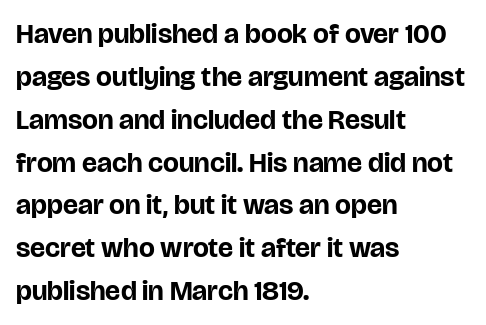
{"serif": "no", "italic": "no", "bold": "yes", "weight": "bold", "width": "normal", "stroke_contrast": "low", "x_height": "large", "monospaced": "no", "underline": "no", "align": "left", "line_spacing": "normal", "line_spacing_ratio": 1.53, "letter_spacing": "normal", "letter_spacing_em": 0.0, "glyph_px": 28}
